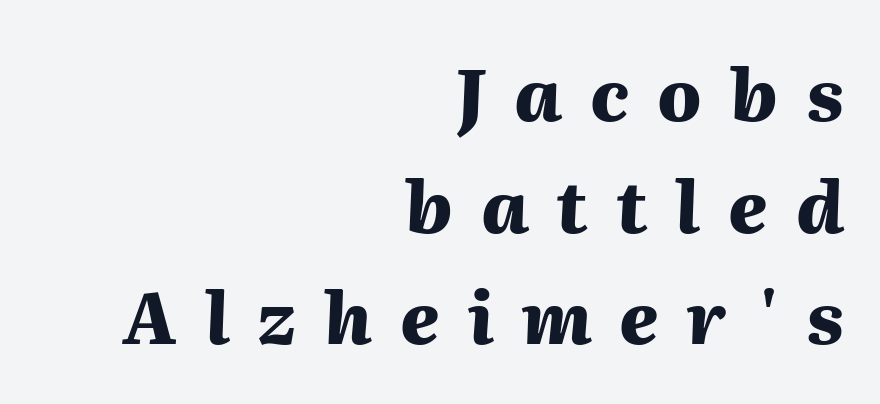
The image shows 72 px heavy type, italic (leaning right); set right-aligned, normal line spacing (1.55x), unusually wide letter spacing (+0.39 em), not underlined; medium stroke contrast and a medium x-height.
